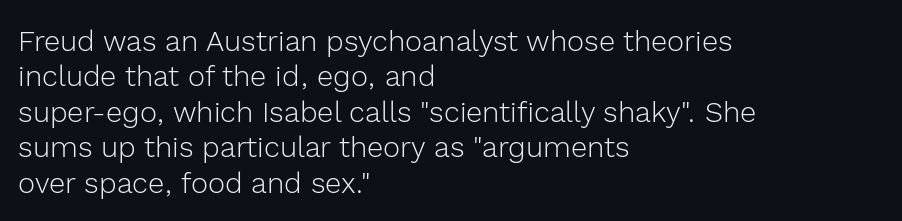
The image shows 29 px light sans-serif type, upright; set left-aligned, line spacing 1.22x, normal letter spacing, not underlined; a medium x-height.
